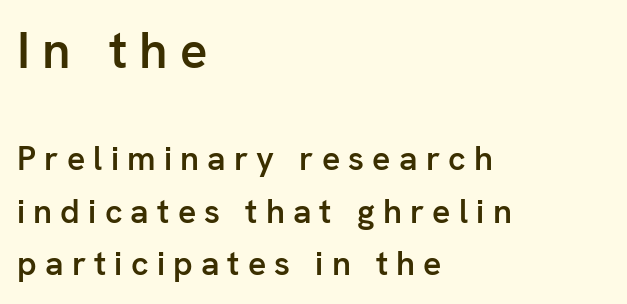
{"serif": "no", "italic": "no", "bold": "semi", "weight": "semibold", "width": "normal", "stroke_contrast": "low", "x_height": "medium", "monospaced": "no", "underline": "no", "align": "left", "line_spacing": "normal", "line_spacing_ratio": 1.54, "letter_spacing": "wide", "letter_spacing_em": 0.24, "larger_block": "first", "size_ratio": 1.5, "glyph_px": 51}
